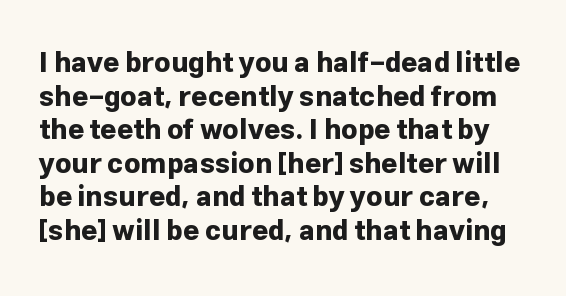
The image shows 28 px bold sans-serif type, upright; set line spacing 1.2x, normal letter spacing, not underlined; low stroke contrast and a medium x-height.
